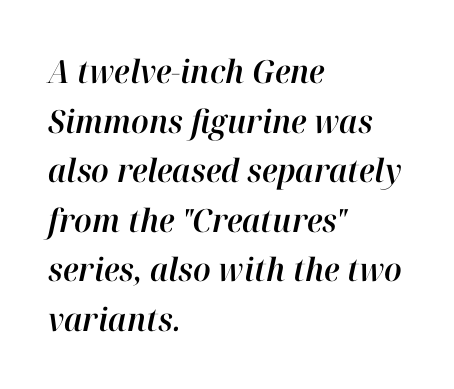
{"italic": "yes", "lean": "right", "slant_degrees": 12, "width": "normal", "stroke_contrast": "high", "x_height": "medium", "monospaced": "no", "underline": "no", "align": "left", "line_spacing": "normal", "line_spacing_ratio": 1.55, "letter_spacing": "normal", "letter_spacing_em": 0.0, "glyph_px": 32}
